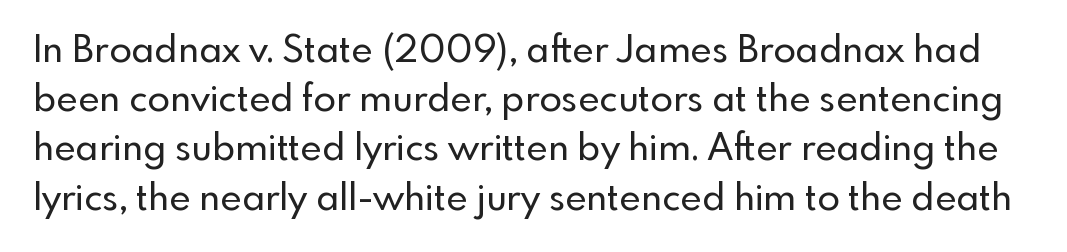
{"serif": "no", "italic": "no", "width": "normal", "x_height": "small", "monospaced": "no", "underline": "no", "line_spacing": "normal", "line_spacing_ratio": 1.33, "letter_spacing": "normal", "letter_spacing_em": 0.0, "glyph_px": 37}
